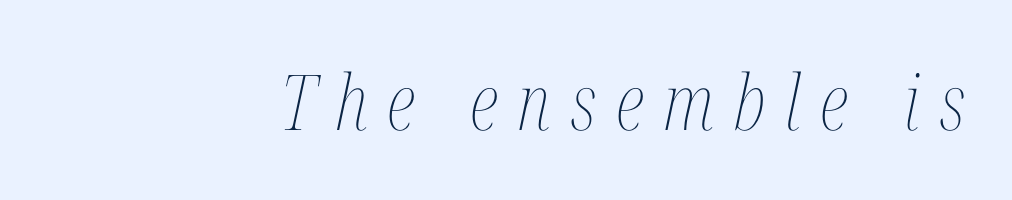
{"italic": "yes", "lean": "right", "slant_degrees": 12, "bold": "no", "weight": "thin", "width": "condensed", "stroke_contrast": "medium", "x_height": "medium", "monospaced": "no", "underline": "no", "align": "right", "letter_spacing": "wide", "letter_spacing_em": 0.25, "glyph_px": 77}
